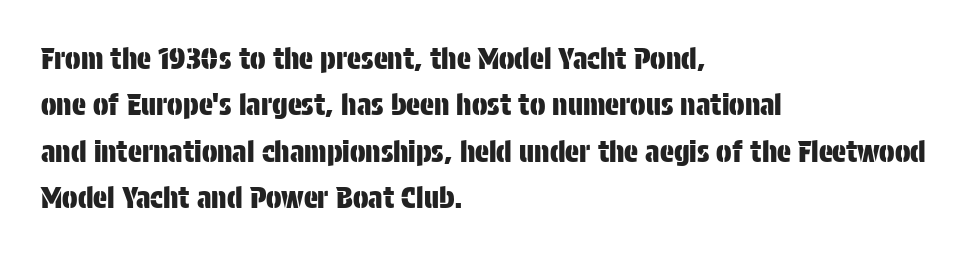
The image shows 29 px condensed sans-serif type, upright; set left-aligned, normal line spacing (1.6x), normal letter spacing, not underlined; low stroke contrast and a large x-height.
